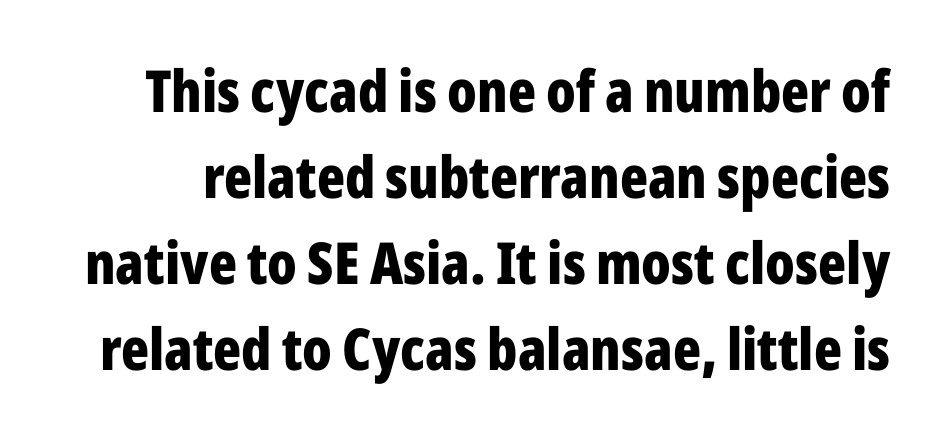
{"serif": "no", "italic": "no", "bold": "yes", "weight": "bold", "width": "condensed", "stroke_contrast": "low", "x_height": "medium", "monospaced": "no", "underline": "no", "line_spacing": "normal", "line_spacing_ratio": 1.48, "letter_spacing": "normal", "letter_spacing_em": 0.0, "glyph_px": 58}
